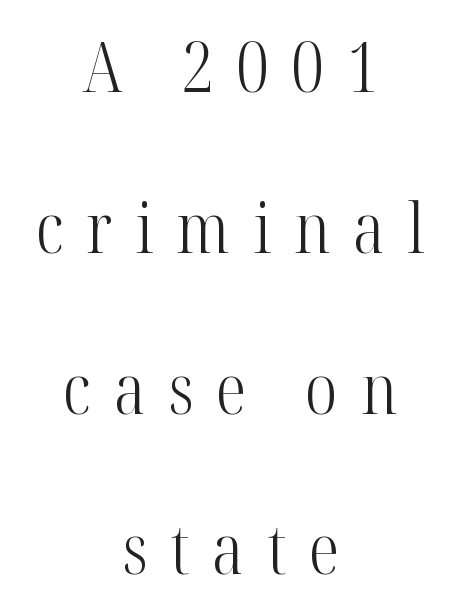
Q: Is the text bold? A: No.
Q: Is the text italic (slanted)? A: No, it is upright.
Q: Is the typeface a serif or a sans-serif typeface? A: Serif.
Q: Is the text underlined? A: No.
Q: How is the paragraph aligned? A: Centered.
Q: Is the spacing between letters normal or unusually wide? A: Unusually wide.
Q: Is the spacing between lines tight, normal or loose? A: Loose.
Q: Width (condensed, normal, or wide)? A: Condensed.
Q: Stroke contrast? A: High.
Q: x-height? A: Medium.
Q: Monospaced? A: No.
